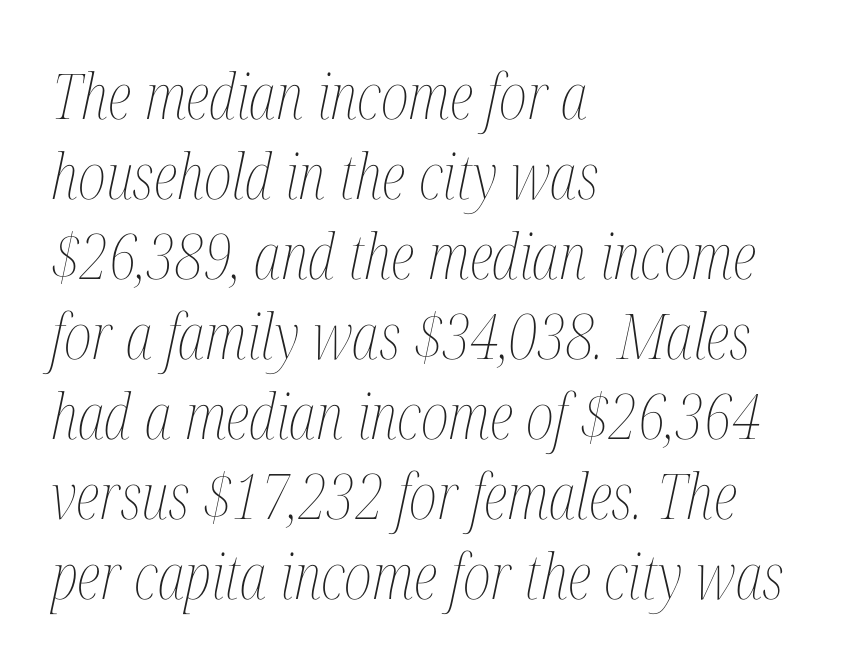
The image shows 63 px thin, condensed type, italic (leaning right); set left-aligned, normal line spacing (1.27x), normal letter spacing, not underlined; medium stroke contrast and a medium x-height.
